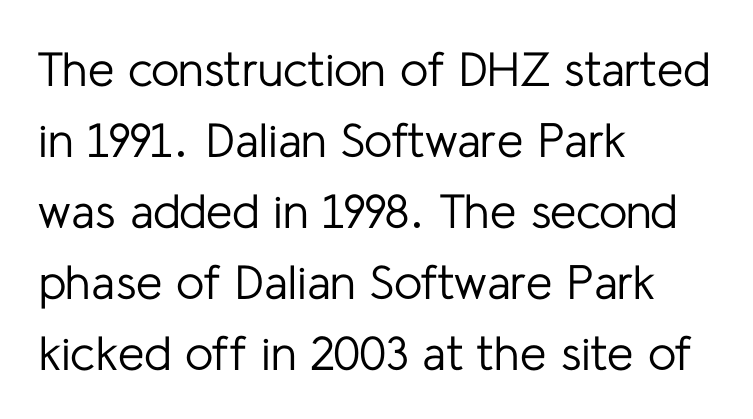
The characters are drawn with everyday or finer stroke widths. Horizontal bands of white between lines are of average thickness. The lettering stays uniformly vertical, giving the passage a roman look. A typesetter would call this proportional, since set widths differ per character. Check under the words: just untouched page.
